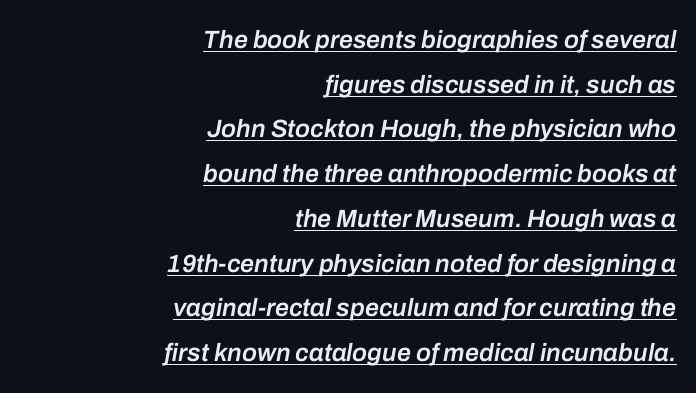
Q: Is the text bold? A: Semi-bold.
Q: Is the text italic (slanted)? A: Yes, it leans right by about 10 degrees.
Q: Is the text underlined? A: Yes.
Q: How is the paragraph aligned? A: Right-aligned.
Q: Is the spacing between letters normal or unusually wide? A: Normal.
